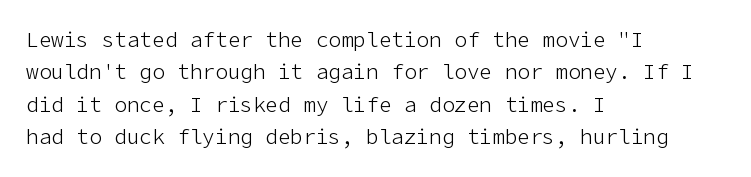
Words float on clear page, feet unadorned. Letters have the restrained weight of plain body copy at most. Horizontal alignment here is leftward, the default for most running prose. Whoever set this chose a conventional vertical rhythm. This sample uses an upright cut, with every glyph sitting square on the baseline.
